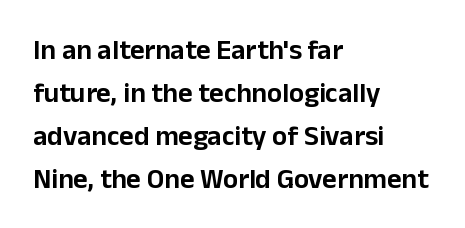
The image shows 28 px sans-serif type, upright; set left-aligned, normal line spacing (1.54x), normal letter spacing, not underlined; low stroke contrast and a medium x-height.
